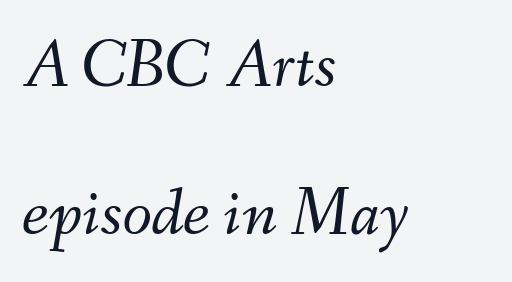
Q: Is the text bold? A: No.
Q: Is the text italic (slanted)? A: Yes, it leans right by about 9 degrees.
Q: Is the text underlined? A: No.
Q: How is the paragraph aligned? A: Left-aligned.
Q: Is the spacing between letters normal or unusually wide? A: Normal.
Q: Is the spacing between lines tight, normal or loose? A: Loose.
Q: Width (condensed, normal, or wide)? A: Normal.
Q: Stroke contrast? A: Medium.
Q: x-height? A: Small.
Q: Monospaced? A: No.
